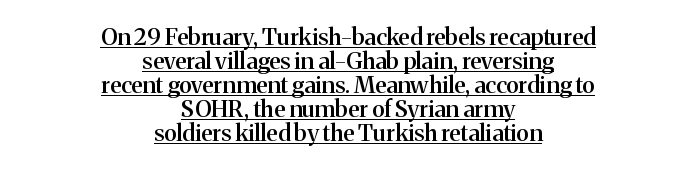
Regarding leading, the lines here are crowded together. Descenders here cross a horizontal rule under the line. How are the letters spaced? Ordinarily, with no added tracking. In CSS terms this would be text-align: center. Every character sits straight up, as roman type does. The letters are semibold — heavier than regular but short of a full bold.
